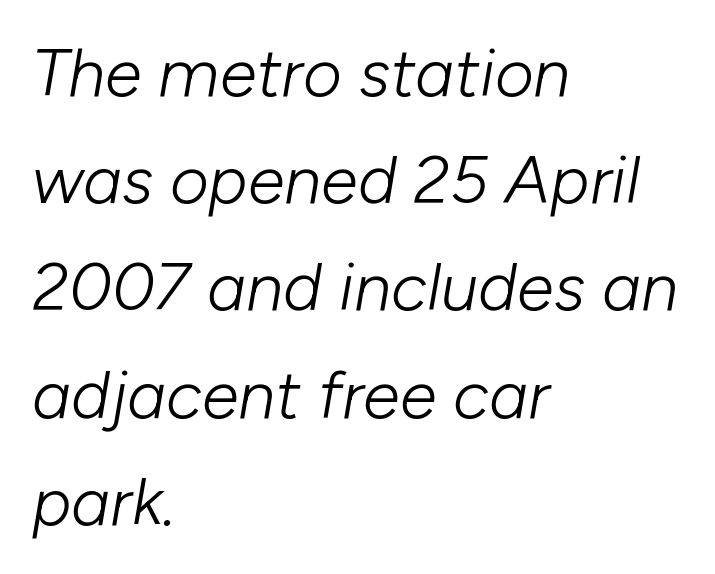
The rendering uses natural spacing where letterforms have individual widths. No chunkiness to these letters — they're not bold. Quick note: underline off. The ragged edge is on the right, which tells us the setting is flush left.
